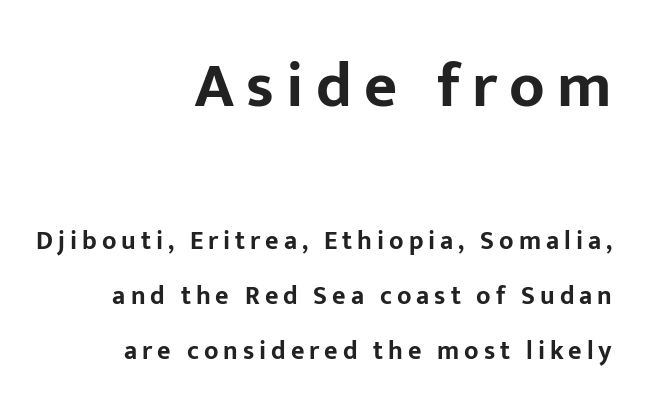
Q: Is the text bold? A: Yes.
Q: Is the text italic (slanted)? A: No, it is upright.
Q: Is the typeface a serif or a sans-serif typeface? A: Sans-serif.
Q: Is the text underlined? A: No.
Q: How is the paragraph aligned? A: Right-aligned.
Q: Is the spacing between lines tight, normal or loose? A: Loose.
Q: Which block of text is set in a larger size, the first (top) or the second (bottom)? A: The first (top) one.
Q: Width (condensed, normal, or wide)? A: Normal.
Q: Stroke contrast? A: Low.
Q: x-height? A: Medium.
Q: Monospaced? A: No.
